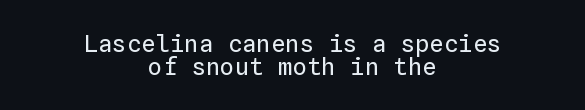
Q: Is the text bold? A: No.
Q: Is the text italic (slanted)? A: No, it is upright.
Q: Is the text underlined? A: No.
Q: How is the paragraph aligned? A: Centered.
Q: Is the spacing between letters normal or unusually wide? A: Normal.
Q: Is the spacing between lines tight, normal or loose? A: Tight.
